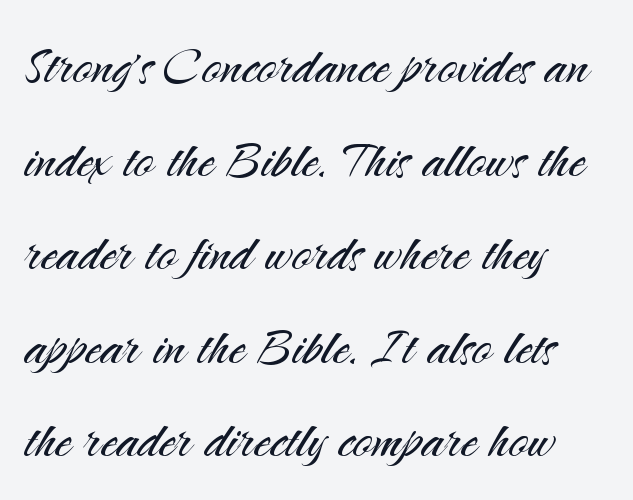
The image shows 65 px light sans-serif type; set left-aligned, normal line spacing (1.44x), normal letter spacing, not underlined; medium stroke contrast and a small x-height.
